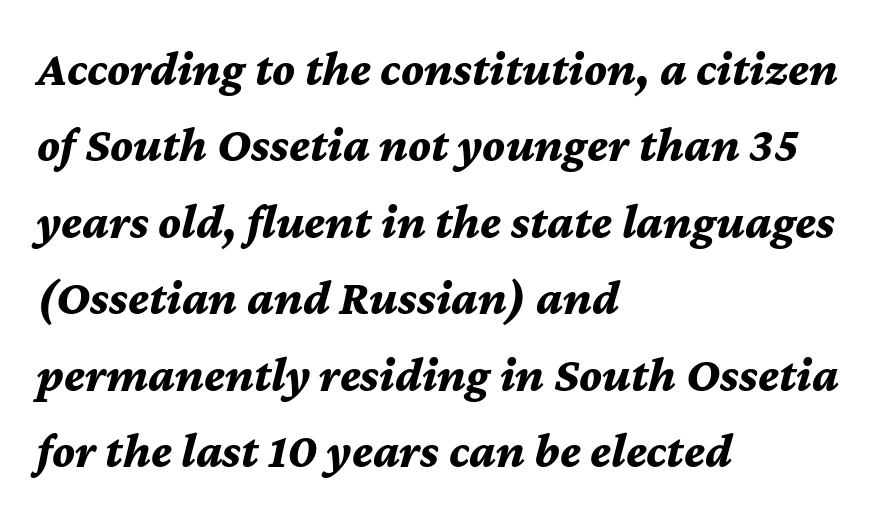
I'd describe the lettering as bold — thick and assertive. This block has exactly the height ordinary leading produces. The horizontal fit of the characters is conventional and even. The rendering applies a slant to the glyphs.
